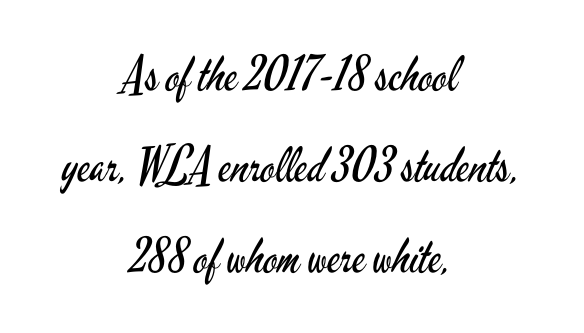
One-word summary of the alignment: center. Type without underlining. Regarding leading, the lines here are spaced well apart. This is not heavy type; no bold has been used. The letters advance in unequal steps, a hallmark of proportional type.
